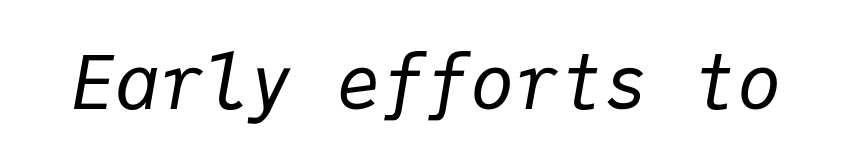
{"italic": "yes", "lean": "right", "slant_degrees": 9, "bold": "no", "weight": "regular", "width": "normal", "stroke_contrast": "low", "x_height": "medium", "monospaced": "yes", "underline": "no", "letter_spacing": "normal", "letter_spacing_em": 0.0, "glyph_px": 74}
